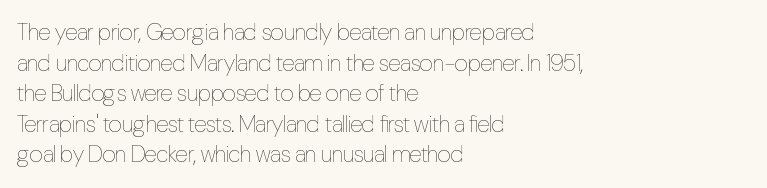
Q: Is the text bold? A: No.
Q: Is the text italic (slanted)? A: No, it is upright.
Q: Is the text underlined? A: No.
Q: How is the paragraph aligned? A: Left-aligned.
Q: Is the spacing between letters normal or unusually wide? A: Normal.
Q: Is the spacing between lines tight, normal or loose? A: Normal.
